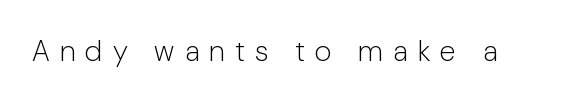
Observe the absence of serifs on each vertical stroke in this sample. Is the stroke heavy? The answer is a plain regular-or-lighter. The lettering holds an erect, upright posture throughout. Plain, unruled lines of type. Do the characters align in a grid? No, the font is proportional.
